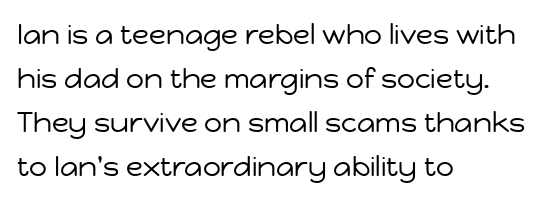
Unlike a traditional serif, this face leaves its strokes unadorned. Leftover space on each line is placed entirely after the last word. Is this a fixed-width face? No — the glyphs have proportional, varying widths. Has an underline been added? It has not. Style check: upright. Each stroke keeps to a modest, everyday thickness or less.
